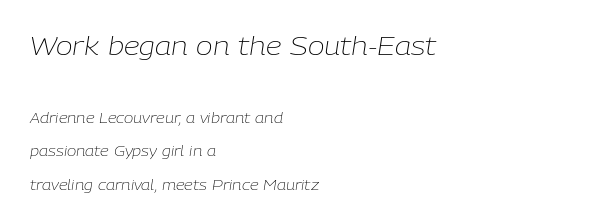
{"italic": "yes", "lean": "right", "slant_degrees": 9, "bold": "no", "underline": "no", "align": "left", "line_spacing": "loose", "line_spacing_ratio": 2.37, "letter_spacing": "normal", "letter_spacing_em": 0.0, "larger_block": "first", "size_ratio": 1.79, "glyph_px": 25}
